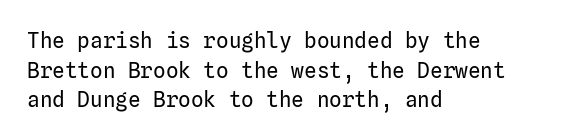
Quick note: underline off. Do the letters lean? They stand straight. The text block is weighted toward the left margin, trailing off unevenly rightward. This rendering leaves character spacing at its baseline value. Vertical spacing — default.
